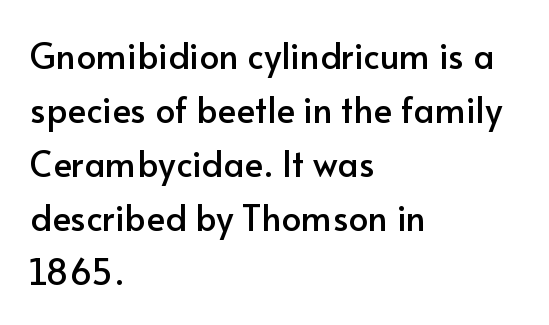
Q: Is the text italic (slanted)? A: No, it is upright.
Q: Is the typeface a serif or a sans-serif typeface? A: Sans-serif.
Q: Is the text underlined? A: No.
Q: How is the paragraph aligned? A: Left-aligned.
Q: Is the spacing between letters normal or unusually wide? A: Normal.
Q: Is the spacing between lines tight, normal or loose? A: Normal.
Q: Width (condensed, normal, or wide)? A: Normal.
Q: Stroke contrast? A: Low.
Q: x-height? A: Small.
Q: Monospaced? A: No.
